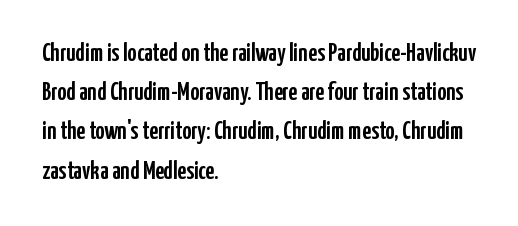
Q: Is the text italic (slanted)? A: No, it is upright.
Q: Is the text underlined? A: No.
Q: How is the paragraph aligned? A: Left-aligned.
Q: Is the spacing between letters normal or unusually wide? A: Normal.
Q: Is the spacing between lines tight, normal or loose? A: Normal.
